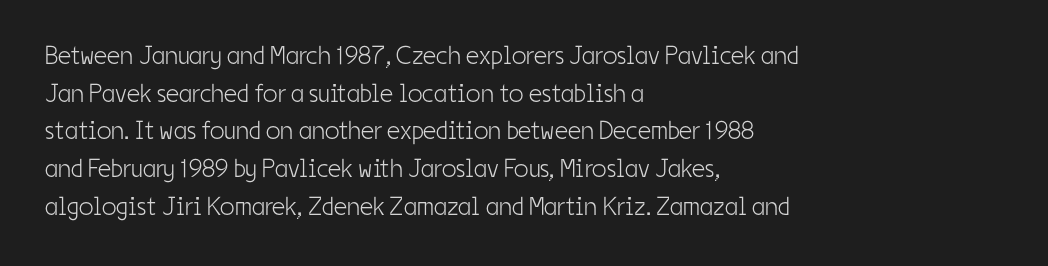
{"italic": "no", "bold": "no", "underline": "no", "align": "left", "line_spacing": "normal", "line_spacing_ratio": 1.45, "letter_spacing": "normal", "letter_spacing_em": 0.0, "glyph_px": 26}
